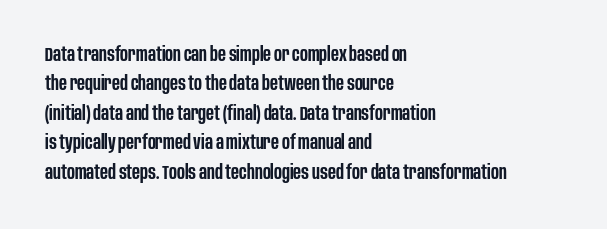
Q: Is the text bold? A: Semi-bold.
Q: Is the text italic (slanted)? A: No, it is upright.
Q: Is the text underlined? A: No.
Q: How is the paragraph aligned? A: Left-aligned.
Q: Is the spacing between letters normal or unusually wide? A: Normal.
Q: Is the spacing between lines tight, normal or loose? A: Normal.
